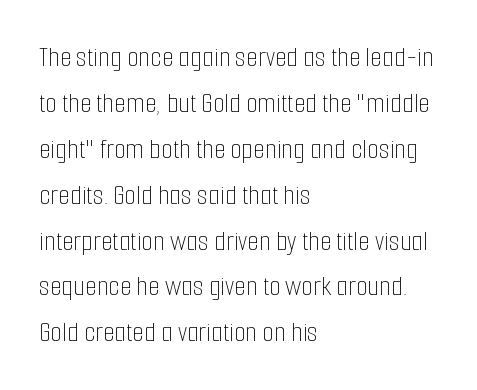
The image shows 30 px thin, condensed type, upright; set left-aligned, normal line spacing (1.53x), normal letter spacing, not underlined; low stroke contrast and a medium x-height.
